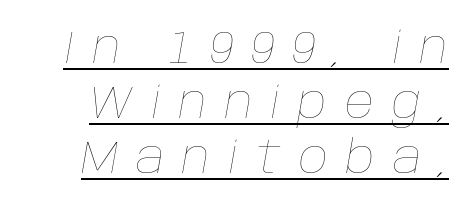
Q: Is the text bold? A: No.
Q: Is the text italic (slanted)? A: Yes, it leans right by about 10 degrees.
Q: Is the text underlined? A: Yes.
Q: Is the spacing between letters normal or unusually wide? A: Unusually wide.
Q: Width (condensed, normal, or wide)? A: Normal.
Q: Stroke contrast? A: Low.
Q: x-height? A: Large.
Q: Monospaced? A: No.
